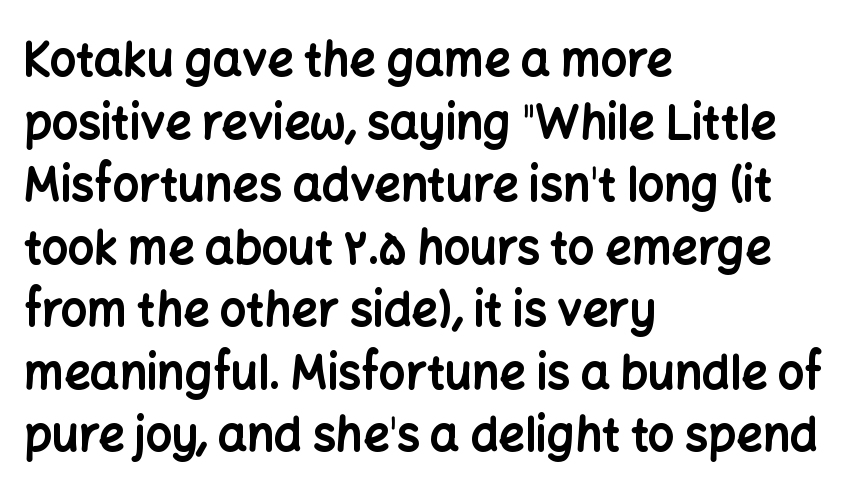
Unlike italic type, these characters show no tilt at all. The strokes are fattened all the way to bold. Vertically, the passage feels balanced, rows spaced as you'd expect. The letters advance in unequal steps, a hallmark of proportional type. This rendering features lettering with no underline. Observe the ordinary spacing: letters are neighbours, not strangers.
